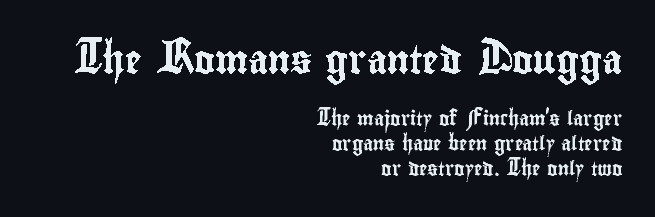
The image shows 28 px condensed sans-serif type, upright; set right-aligned, line spacing 1.78x, normal letter spacing, not underlined; the first (top) block is 2.0x larger; low stroke contrast and a small x-height.
